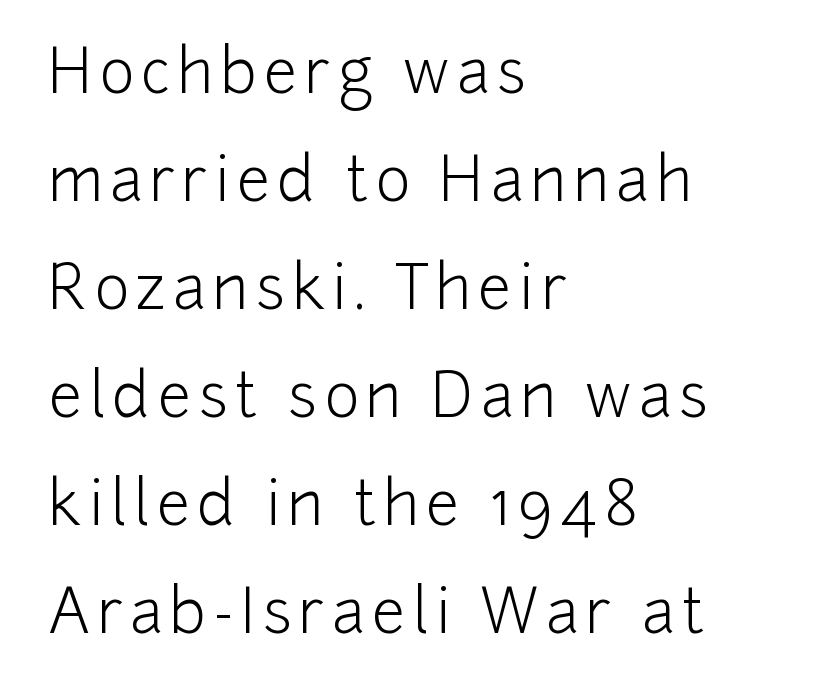
The baseline area is clear. The text was rendered using a sans face with plain stroke endings. In terms of posture, this sample is upright. Is the block centered? No — it sits flush against the left margin. Here the designer chose a conventional face with non-uniform glyph widths. The font is comparable to plain body text, perhaps lighter.
